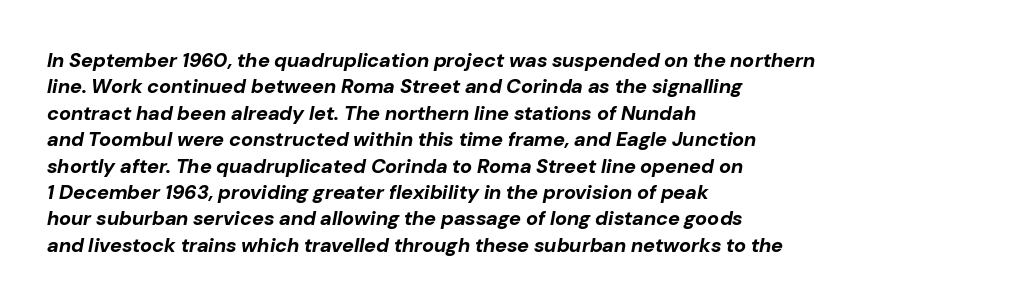
The image shows 20 px bold type, italic (leaning right); set left-aligned, normal line spacing (1.32x), normal letter spacing, not underlined.
